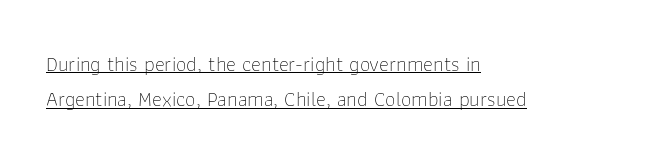
{"italic": "no", "bold": "no", "underline": "yes", "align": "left", "line_spacing": "normal", "line_spacing_ratio": 1.68, "letter_spacing": "normal", "letter_spacing_em": 0.0, "glyph_px": 21}
